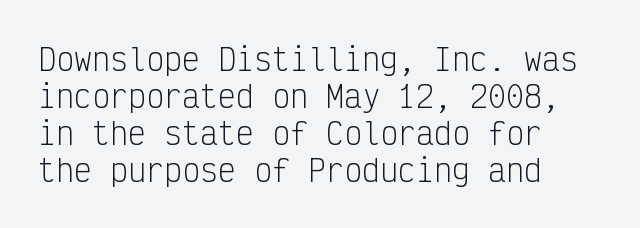
The image shows 30 px light, condensed sans-serif type, upright, monospaced; set left-aligned, line spacing 1.23x, normal letter spacing, not underlined; low stroke contrast and a medium x-height.
